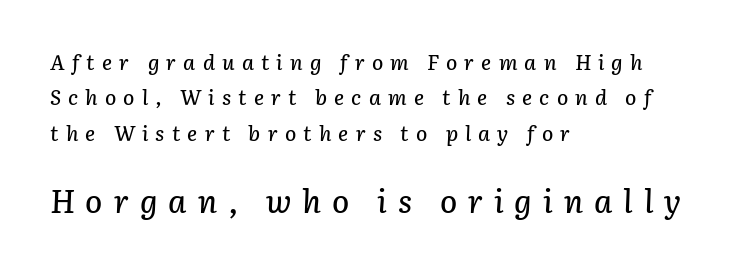
Do the characters align in a grid? No, the font is proportional. Descenders are the only things crossing below the line. The typesetter chose a ragged-right arrangement here. Evenly set lines give the paragraph a standard silhouette. Here the second block reads like a headline and the first like body copy.
